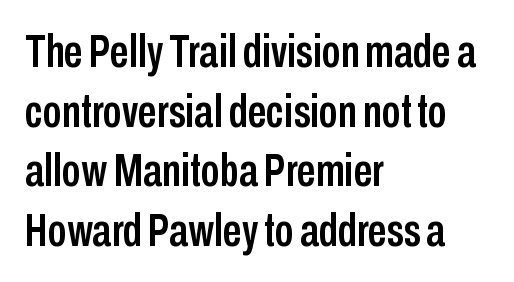
The image shows 47 px condensed sans-serif type, upright; set left-aligned, normal line spacing (1.27x), normal letter spacing, not underlined; low stroke contrast and a medium x-height.
